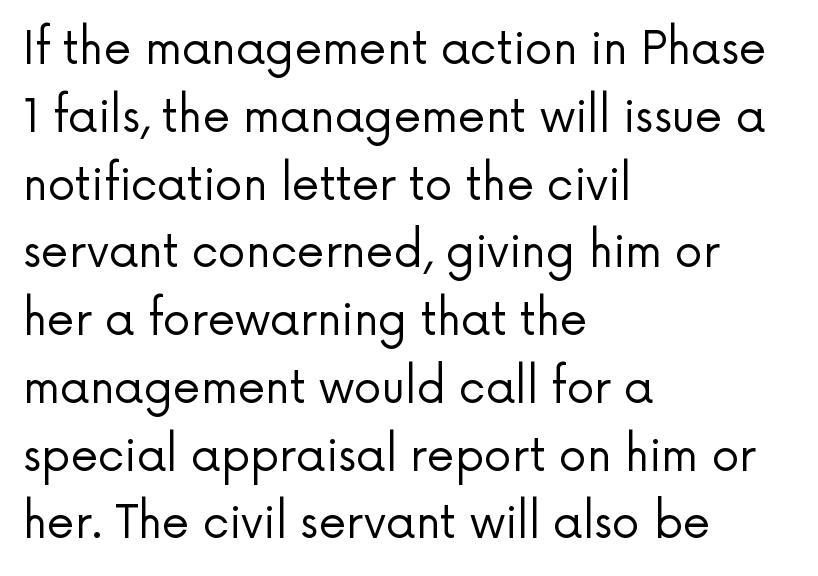
The image shows 44 px regular-weight sans-serif type, upright; set left-aligned, normal line spacing (1.54x), normal letter spacing, not underlined; low stroke contrast and a medium x-height.
